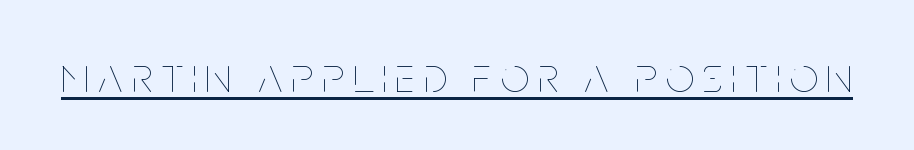
Q: Is the text bold? A: No.
Q: Is the text italic (slanted)? A: No, it is upright.
Q: Is the text underlined? A: Yes.
Q: Width (condensed, normal, or wide)? A: Condensed.
Q: Stroke contrast? A: Low.
Q: x-height? A: Large.
Q: Monospaced? A: No.
